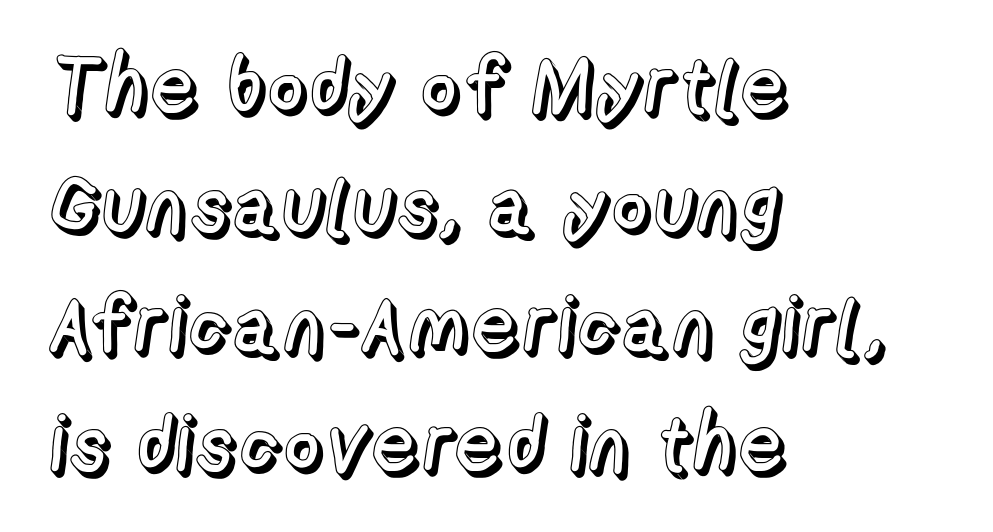
Q: Is the text italic (slanted)? A: Yes.
Q: Is the text underlined? A: No.
Q: How is the paragraph aligned? A: Left-aligned.
Q: Is the spacing between letters normal or unusually wide? A: Normal.
Q: Is the spacing between lines tight, normal or loose? A: Normal.
Q: Width (condensed, normal, or wide)? A: Normal.
Q: x-height? A: Medium.
Q: Monospaced? A: No.
